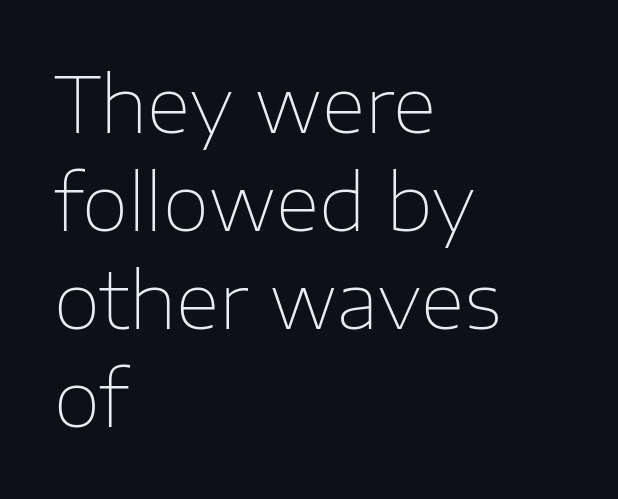
Only glyphs here, with clear space below each row. This rendering leaves character spacing at its baseline value. Varying glyph widths throughout — classic text-font behaviour. Vertical strokes here are truly vertical. Heaviness? Minimal to ordinary, like unemphasized prose. Are there feet on the stems? There aren't — it's a sans.
